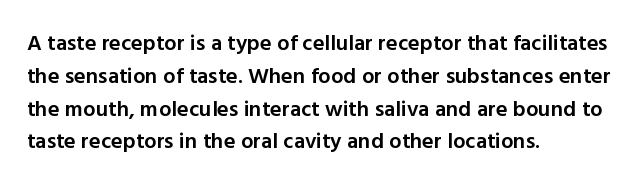
{"italic": "no", "bold": "semi", "underline": "no", "align": "left", "line_spacing": "normal", "line_spacing_ratio": 1.49, "letter_spacing": "normal", "letter_spacing_em": 0.0, "glyph_px": 22}
